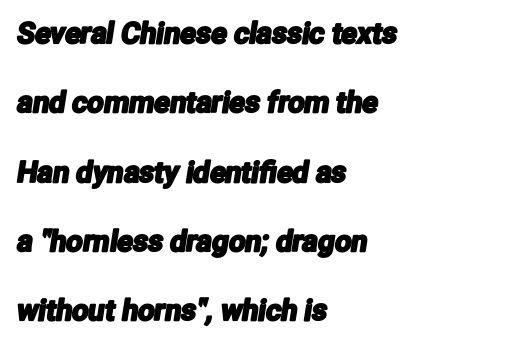
The face used here is rendered with its standard letterfit. This sample uses a sans-serif face. Which margin do the lines hug? The left one — the right edge is uneven. Is this a fixed-width face? No — the glyphs have proportional, varying widths. Plain, unruled lines of type. A typesetter would call this leading open, well beyond the default.
